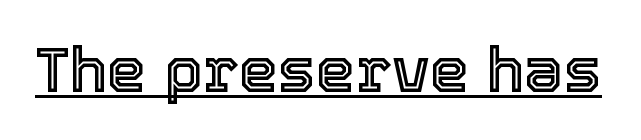
The image shows 63 px text type, upright; set normal letter spacing, underlined; a medium x-height.
